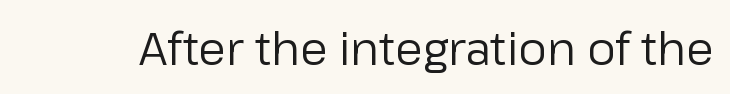
Q: Is the text bold? A: No.
Q: Is the text italic (slanted)? A: No, it is upright.
Q: Is the typeface a serif or a sans-serif typeface? A: Sans-serif.
Q: Is the text underlined? A: No.
Q: Is the spacing between letters normal or unusually wide? A: Normal.
Q: Width (condensed, normal, or wide)? A: Normal.
Q: Stroke contrast? A: Low.
Q: x-height? A: Medium.
Q: Monospaced? A: No.
